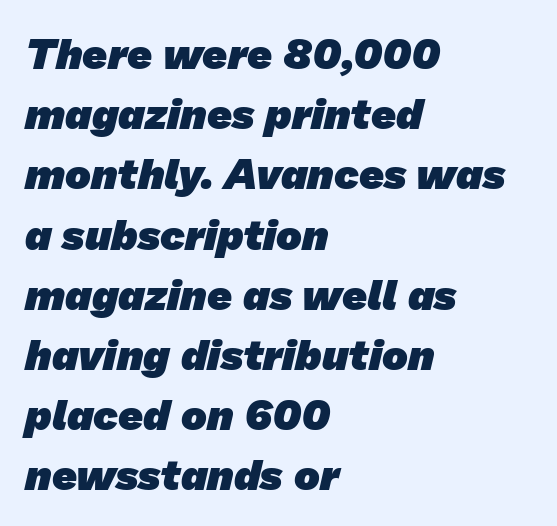
{"serif": "no", "bold": "yes", "weight": "heavy", "width": "normal", "stroke_contrast": "low", "x_height": "medium", "monospaced": "no", "underline": "no", "align": "left", "line_spacing": "normal", "line_spacing_ratio": 1.4, "letter_spacing": "normal", "letter_spacing_em": 0.0, "glyph_px": 43}
